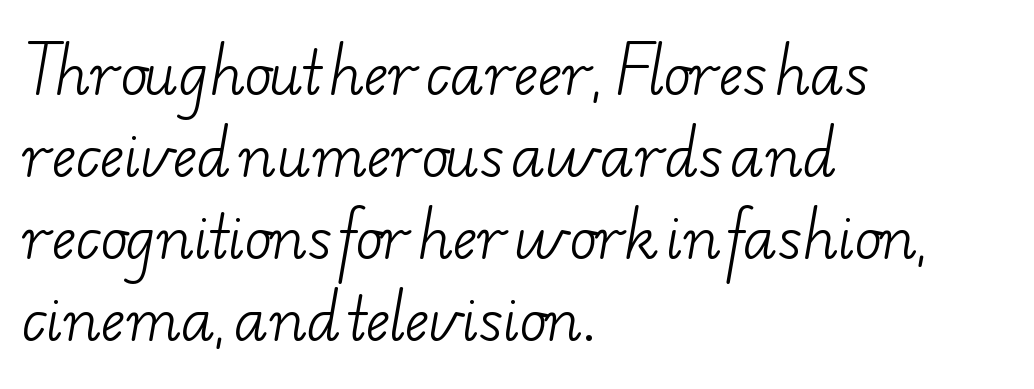
This reads as an unemphasized weight, regular at the heaviest. Students, note that the glyphs here touch the page at normal intervals. Think of a printed novel: that variable character pitch is what you see here. One-word summary of the alignment: left.
